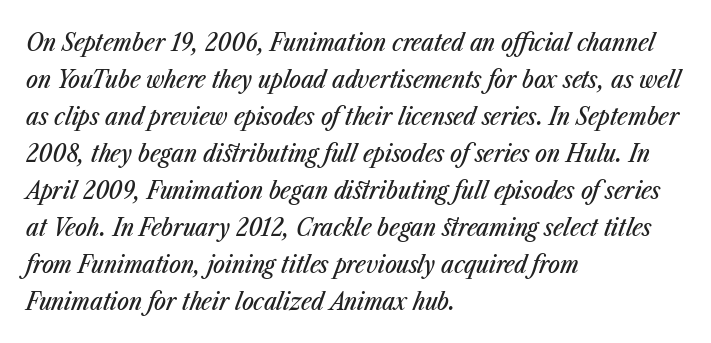
The image shows 25 px text type, italic (leaning right); set left-aligned, normal line spacing (1.48x), normal letter spacing, not underlined.
